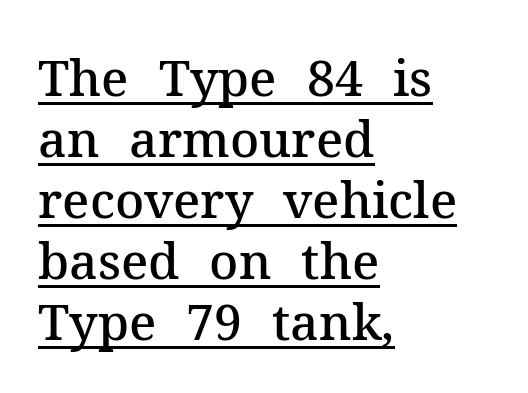
The image shows 50 px semibold serif type, upright; set left-aligned, line spacing 1.22x, normal letter spacing, underlined; medium stroke contrast and a medium x-height.
